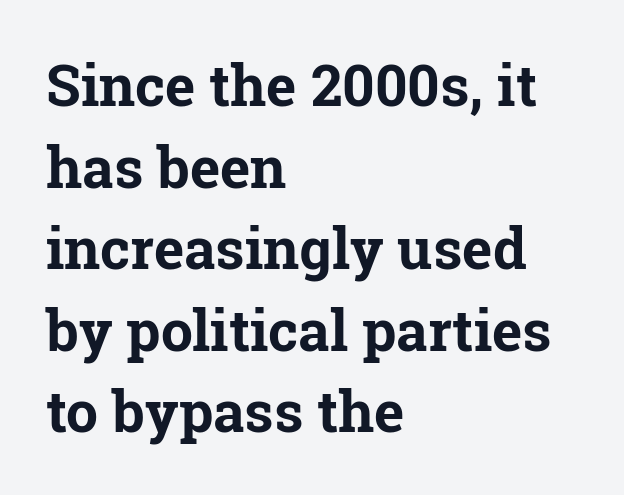
The image shows 57 px bold serif type, upright; set left-aligned, normal line spacing (1.43x), normal letter spacing, not underlined; low stroke contrast and a medium x-height.
